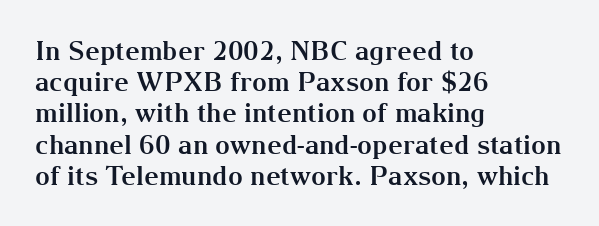
The image shows 26 px bold type, upright; set left-aligned, line spacing 1.2x, normal letter spacing, not underlined.
